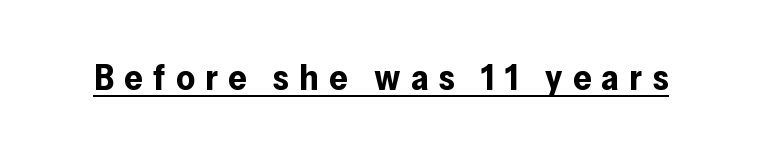
Q: Is the text bold? A: Yes.
Q: Is the text italic (slanted)? A: No, it is upright.
Q: Is the typeface a serif or a sans-serif typeface? A: Sans-serif.
Q: Is the text underlined? A: Yes.
Q: Is the spacing between letters normal or unusually wide? A: Unusually wide.
Q: Width (condensed, normal, or wide)? A: Normal.
Q: Stroke contrast? A: Low.
Q: x-height? A: Medium.
Q: Monospaced? A: No.
